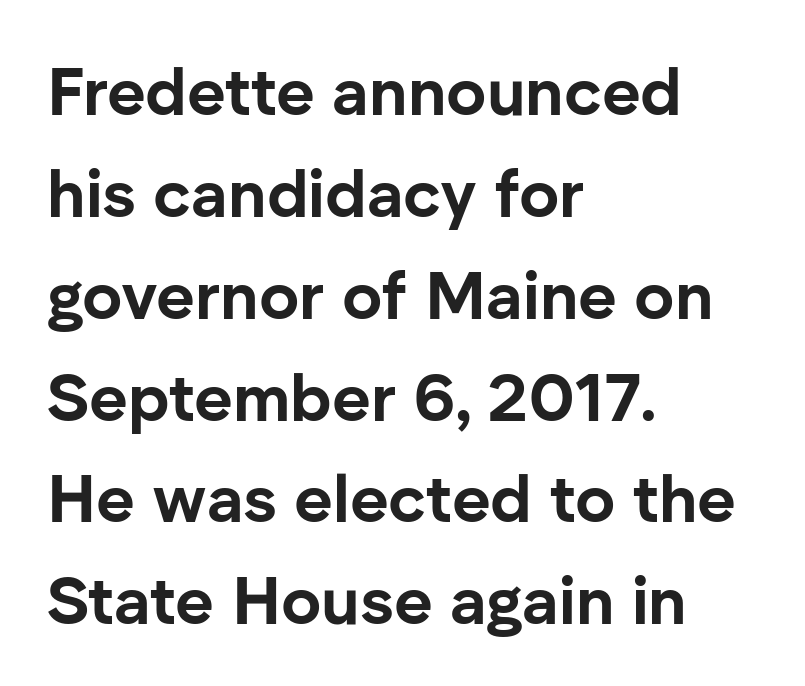
Q: Is the text bold? A: Yes.
Q: Is the text italic (slanted)? A: No, it is upright.
Q: Is the typeface a serif or a sans-serif typeface? A: Sans-serif.
Q: Is the text underlined? A: No.
Q: How is the paragraph aligned? A: Left-aligned.
Q: Is the spacing between letters normal or unusually wide? A: Normal.
Q: Is the spacing between lines tight, normal or loose? A: Normal.
Q: Width (condensed, normal, or wide)? A: Normal.
Q: Stroke contrast? A: Low.
Q: x-height? A: Medium.
Q: Monospaced? A: No.
